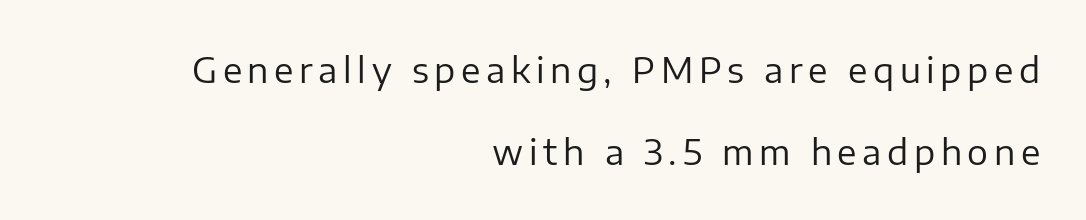
The image shows 35 px regular-weight sans-serif type, upright; set right-aligned, loose line spacing (2.35x), not underlined; low stroke contrast and a medium x-height.
